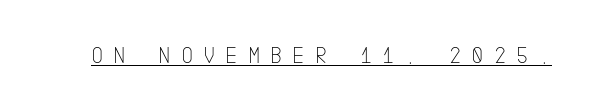
{"italic": "no", "bold": "no", "underline": "yes", "letter_spacing": "wide", "letter_spacing_em": 0.41, "glyph_px": 24}
